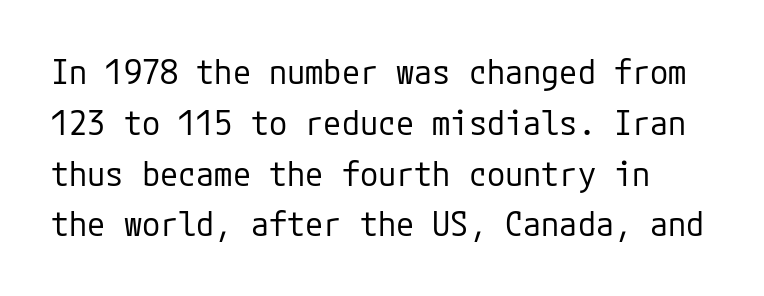
{"serif": "no", "italic": "no", "bold": "no", "weight": "regular", "width": "normal", "stroke_contrast": "low", "x_height": "medium", "underline": "no", "line_spacing": "normal", "line_spacing_ratio": 1.54, "letter_spacing": "normal", "letter_spacing_em": 0.0, "glyph_px": 33}
